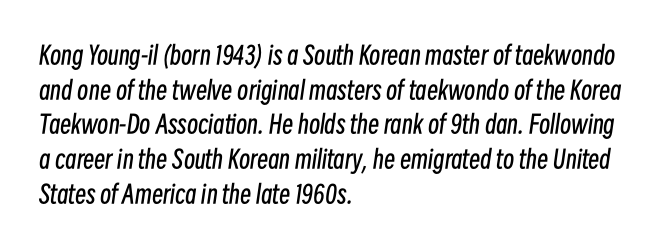
{"italic": "yes", "lean": "right", "slant_degrees": 8, "bold": "no", "underline": "no", "align": "left", "line_spacing": "normal", "line_spacing_ratio": 1.39, "letter_spacing": "normal", "letter_spacing_em": 0.0, "glyph_px": 25}
